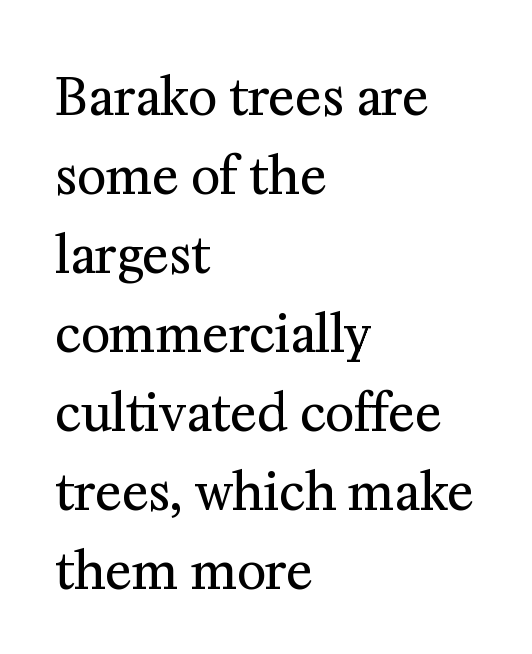
This is serif lettering, the kind often seen in printed books. Is there much room between lines? A standard amount, neither cramped nor airy. Between one letter and the next there's only the usual sliver of space. Words float on clear page, feet unadorned. Typeset ragged right — the left edge is the straight one.
